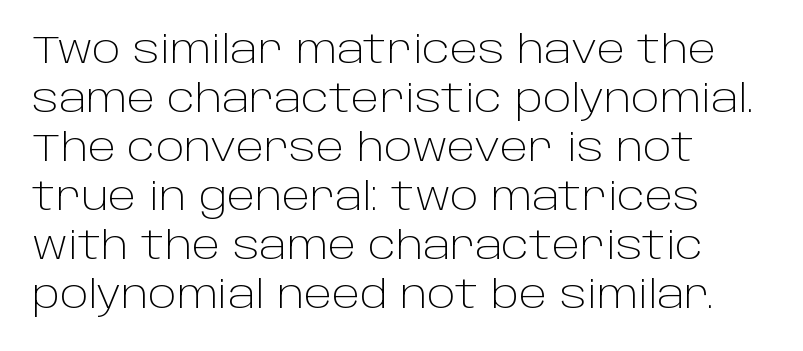
The image shows 38 px light sans-serif type, upright; set left-aligned, normal line spacing (1.29x), normal letter spacing, not underlined; low stroke contrast and a large x-height.
